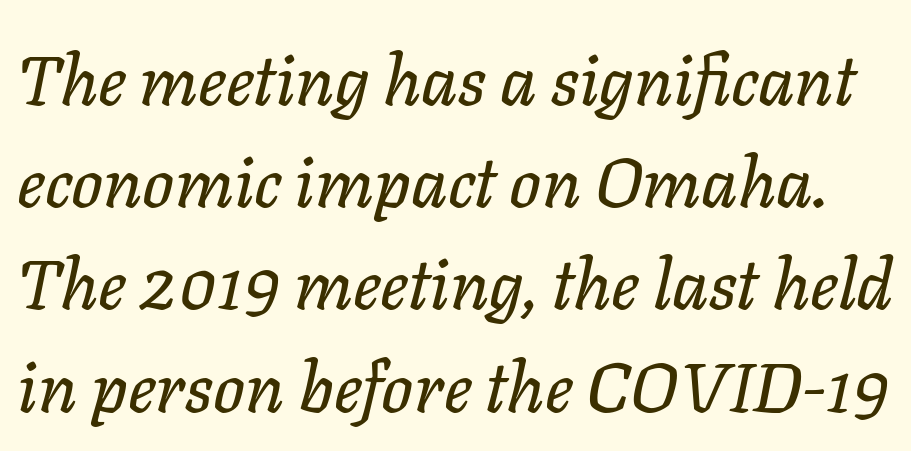
A normal amount of white space separates one row of letters from the next. Slanted lettering throughout. Anything drawn beneath the words? Only blank space. The rendering uses natural spacing where letterforms have individual widths. The gaps between neighbouring characters are ordinary and unremarkable.
